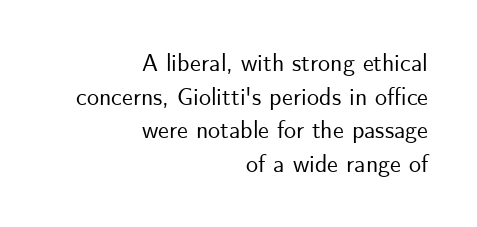
The image shows 24 px text type, upright; set right-aligned, normal line spacing (1.4x), normal letter spacing, not underlined.
